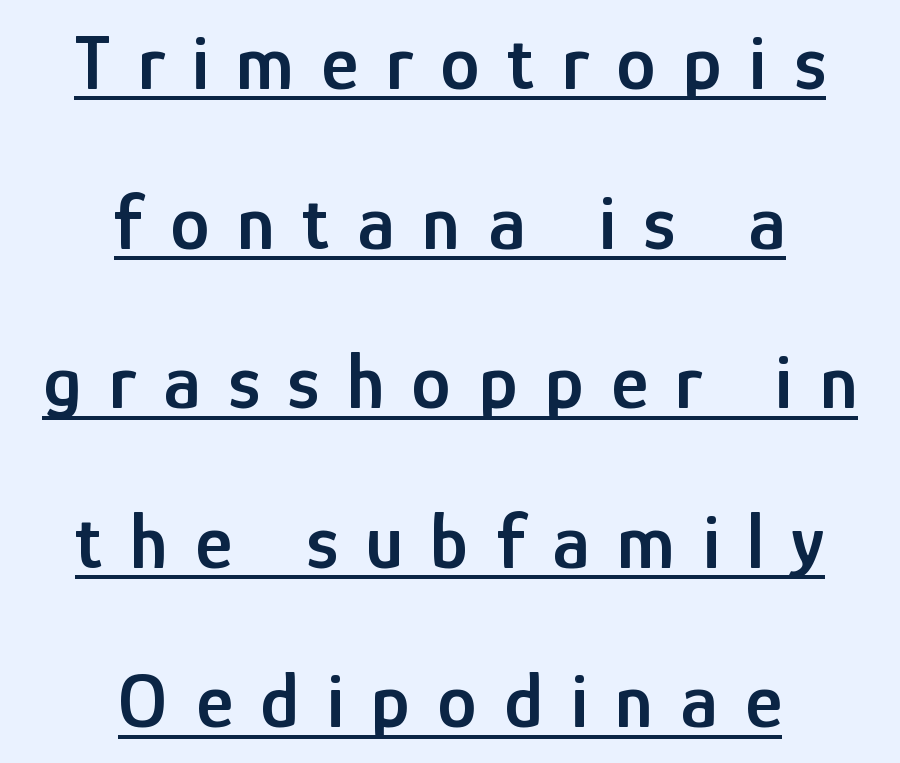
Q: Is the text bold? A: Semi-bold.
Q: Is the text italic (slanted)? A: No, it is upright.
Q: Is the typeface a serif or a sans-serif typeface? A: Sans-serif.
Q: Is the text underlined? A: Yes.
Q: How is the paragraph aligned? A: Centered.
Q: Is the spacing between letters normal or unusually wide? A: Unusually wide.
Q: Is the spacing between lines tight, normal or loose? A: Loose.
Q: Width (condensed, normal, or wide)? A: Condensed.
Q: Stroke contrast? A: Low.
Q: x-height? A: Medium.
Q: Monospaced? A: No.
